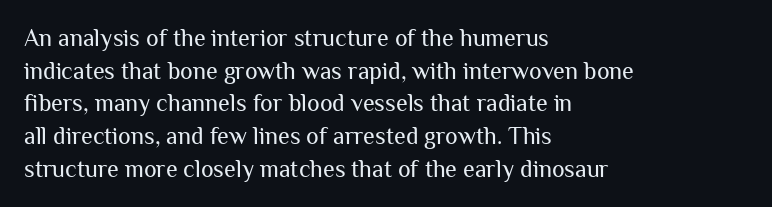
{"italic": "no", "bold": "no", "underline": "no", "align": "left", "line_spacing": "normal", "line_spacing_ratio": 1.36, "letter_spacing": "normal", "letter_spacing_em": 0.0, "glyph_px": 24}
